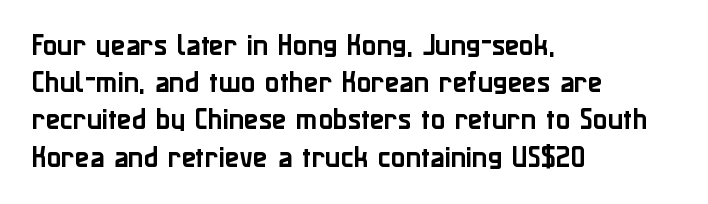
The image shows 24 px text type, upright; set left-aligned, normal line spacing (1.55x), normal letter spacing, not underlined.
